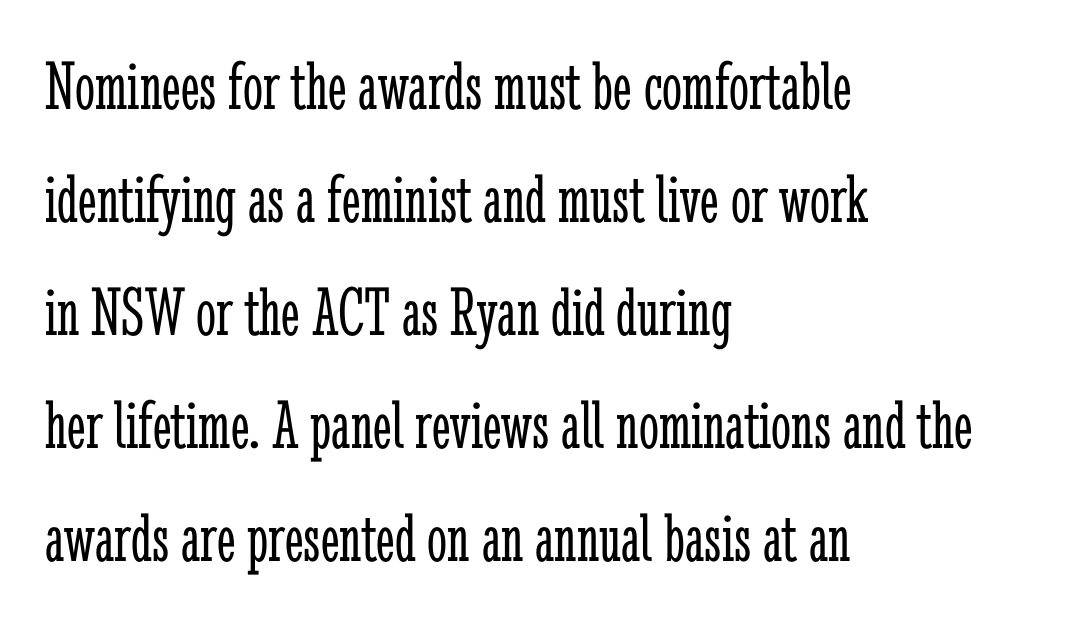
A light-to-regular cut is what we see here. Words appear dense and cohesive because spacing is normal. Yep, those are serifs on the letters. Descender tails drop into unmarked territory.
